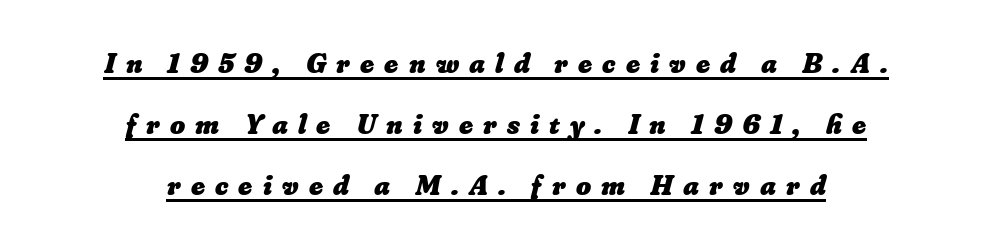
Q: Is the text bold? A: Yes.
Q: Is the text underlined? A: Yes.
Q: How is the paragraph aligned? A: Centered.
Q: Is the spacing between letters normal or unusually wide? A: Unusually wide.
Q: Is the spacing between lines tight, normal or loose? A: Loose.
Q: Width (condensed, normal, or wide)? A: Normal.
Q: Stroke contrast? A: Low.
Q: x-height? A: Small.
Q: Monospaced? A: No.
